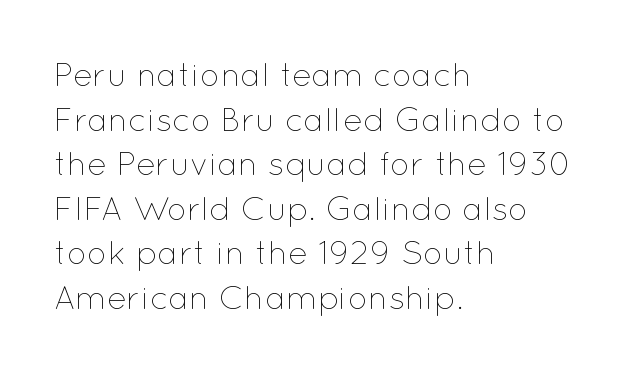
These glyphs show unthickened strokes, regular width or finer. Posture: upright roman. Which margin do the lines hug? The left one — the right edge is uneven. Each letter keeps its own natural width here, so spacing adapts to shape. This sample keeps an unexceptional amount of space between lines. The space beneath each line is pristine and unruled.
